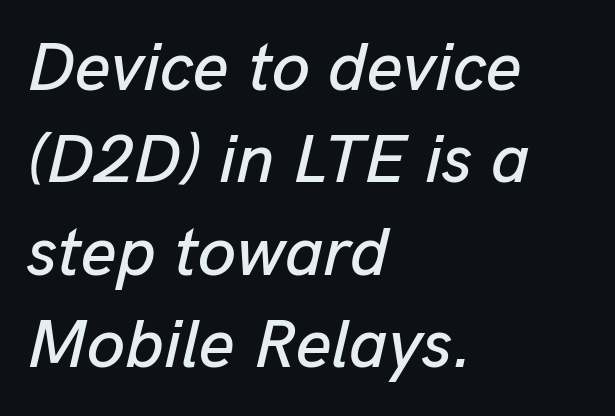
The image shows 69 px text type, italic (leaning right); set left-aligned, normal line spacing (1.34x), normal letter spacing, not underlined; low stroke contrast and a medium x-height.
